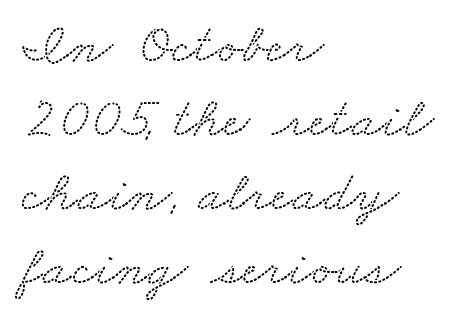
Q: Is the text underlined? A: No.
Q: How is the paragraph aligned? A: Left-aligned.
Q: Is the spacing between letters normal or unusually wide? A: Normal.
Q: Is the spacing between lines tight, normal or loose? A: Normal.
Q: Width (condensed, normal, or wide)? A: Wide.
Q: Stroke contrast? A: Low.
Q: x-height? A: Small.
Q: Monospaced? A: No.
